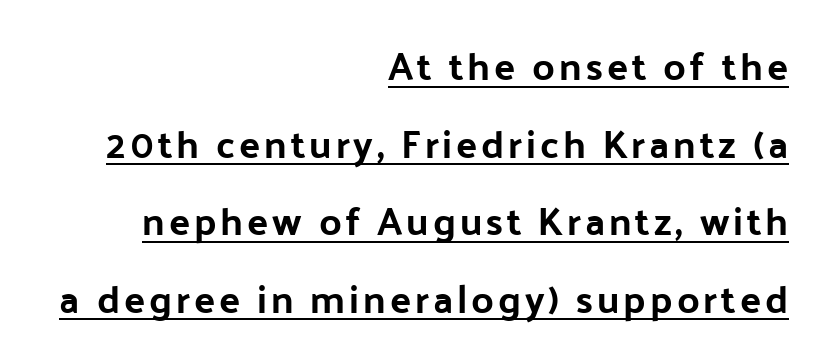
Q: Is the text italic (slanted)? A: No, it is upright.
Q: Is the typeface a serif or a sans-serif typeface? A: Sans-serif.
Q: Is the text underlined? A: Yes.
Q: How is the paragraph aligned? A: Right-aligned.
Q: Is the spacing between lines tight, normal or loose? A: Loose.
Q: Width (condensed, normal, or wide)? A: Normal.
Q: Stroke contrast? A: Low.
Q: x-height? A: Medium.
Q: Monospaced? A: No.
